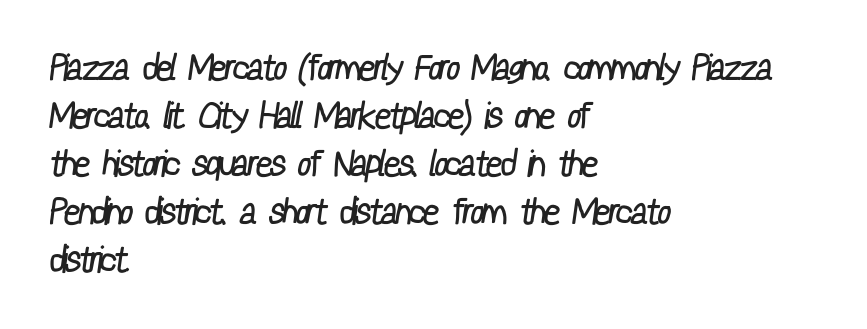
Q: Is the text bold? A: No.
Q: Is the typeface a serif or a sans-serif typeface? A: Sans-serif.
Q: Is the text underlined? A: No.
Q: How is the paragraph aligned? A: Left-aligned.
Q: Is the spacing between letters normal or unusually wide? A: Normal.
Q: Is the spacing between lines tight, normal or loose? A: Normal.
Q: Width (condensed, normal, or wide)? A: Condensed.
Q: Stroke contrast? A: Low.
Q: x-height? A: Medium.
Q: Monospaced? A: No.
